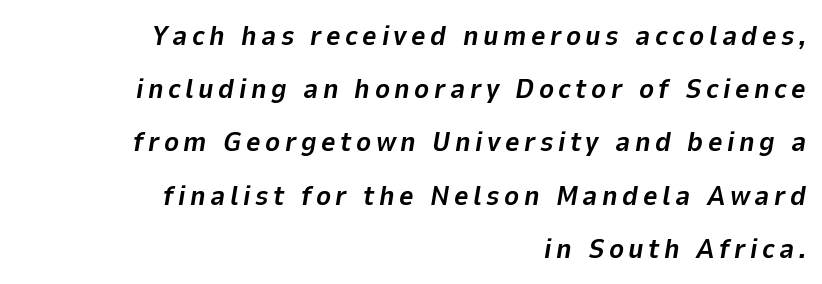
Q: Is the text bold? A: Yes.
Q: Is the text italic (slanted)? A: Yes, it leans right by about 9 degrees.
Q: Is the text underlined? A: No.
Q: How is the paragraph aligned? A: Right-aligned.
Q: Is the spacing between lines tight, normal or loose? A: Loose.
Q: Width (condensed, normal, or wide)? A: Normal.
Q: Stroke contrast? A: Low.
Q: x-height? A: Medium.
Q: Monospaced? A: No.
